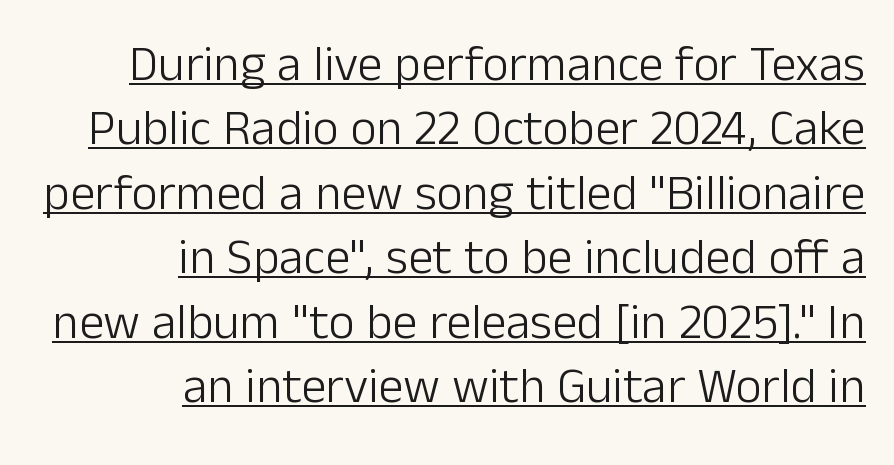
The image shows 50 px light sans-serif type, upright; set right-aligned, normal line spacing (1.29x), normal letter spacing, underlined; low stroke contrast and a medium x-height.
